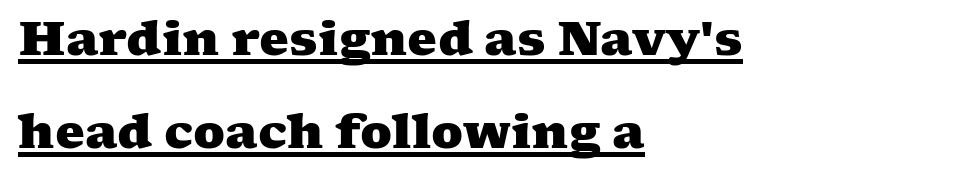
The image shows 47 px heavy, wide serif type; set left-aligned, loose line spacing (1.98x), normal letter spacing, underlined; medium stroke contrast and a medium x-height.
